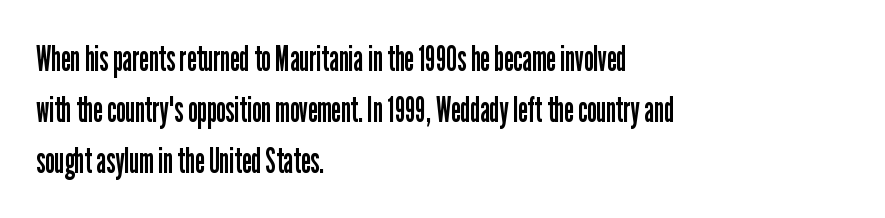
Vertically, the passage feels balanced, rows spaced as you'd expect. The letterforms sit shoulder to shoulder at normal distance. The weight would be labelled regular, book, light, or lighter still. Italic: no, the glyphs are upright roman.
